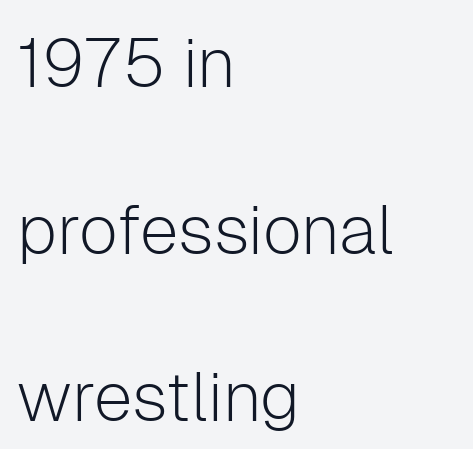
The image shows 69 px light sans-serif type, upright; set left-aligned, loose line spacing (2.42x), normal letter spacing, not underlined; low stroke contrast and a medium x-height.
